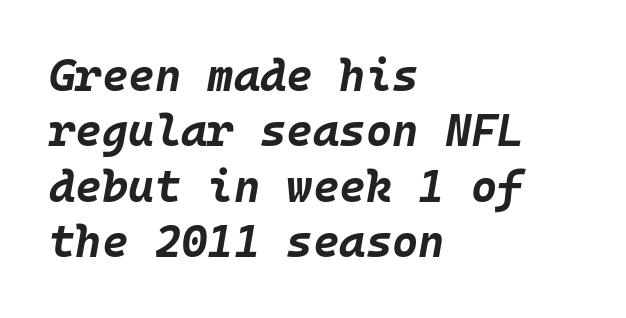
{"italic": "yes", "lean": "right", "slant_degrees": 10, "bold": "yes", "weight": "bold", "width": "normal", "stroke_contrast": "low", "x_height": "large", "monospaced": "yes", "underline": "no", "align": "left", "line_spacing_ratio": 1.23, "letter_spacing": "normal", "letter_spacing_em": 0.0, "glyph_px": 45}
